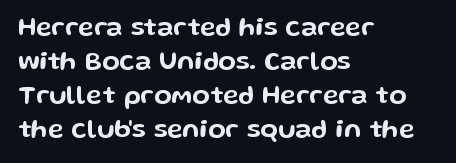
The passage is arranged the way most books set body copy — flush left. This is roman type, the default non-slanted kind. The rows are spaced the way most documents space them. The letterforms sit shoulder to shoulder at normal distance. Honestly, there is no underline to notice here at all.
